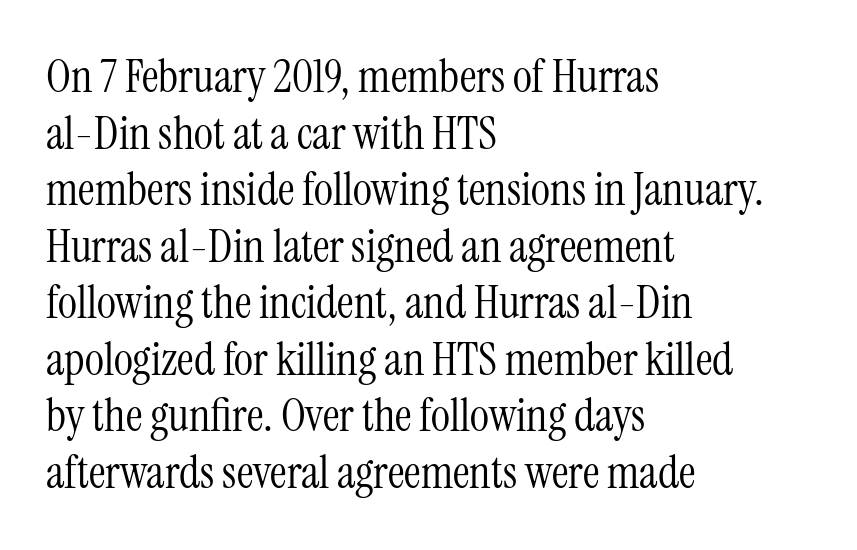
Notice how the passage keeps a crisp vertical edge on the left only. Stems and bowls with no extra thickness — not bold. Compared with typical body copy, the letter spacing here is the same. Does the type have serifs? Yes, each stem ends in a small foot. Note the varied advance widths — an 'i' is clearly narrower than an 'm'. No word sits above an underline.
